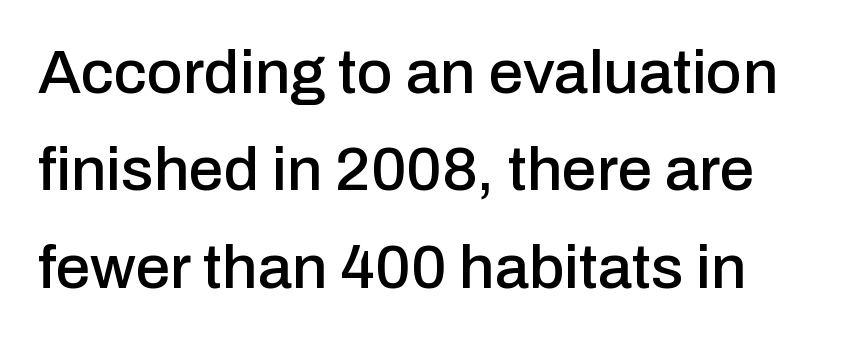
{"serif": "no", "italic": "no", "width": "normal", "stroke_contrast": "low", "x_height": "medium", "monospaced": "no", "underline": "no", "line_spacing": "normal", "line_spacing_ratio": 1.57, "letter_spacing": "normal", "letter_spacing_em": 0.0, "glyph_px": 62}
